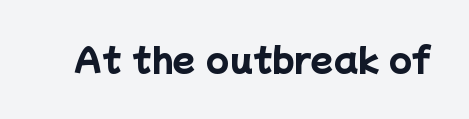
Q: Is the text bold? A: Yes.
Q: Is the typeface a serif or a sans-serif typeface? A: Sans-serif.
Q: Is the text underlined? A: No.
Q: Is the spacing between letters normal or unusually wide? A: Normal.
Q: Width (condensed, normal, or wide)? A: Normal.
Q: Stroke contrast? A: Low.
Q: x-height? A: Medium.
Q: Monospaced? A: No.
